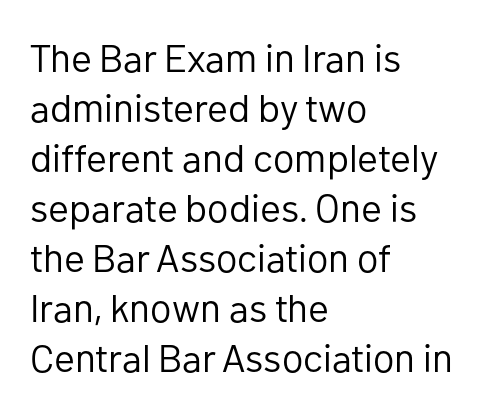
Q: Is the text bold? A: No.
Q: Is the text italic (slanted)? A: No, it is upright.
Q: Is the typeface a serif or a sans-serif typeface? A: Sans-serif.
Q: Is the text underlined? A: No.
Q: How is the paragraph aligned? A: Left-aligned.
Q: Is the spacing between letters normal or unusually wide? A: Normal.
Q: Is the spacing between lines tight, normal or loose? A: Normal.
Q: Width (condensed, normal, or wide)? A: Normal.
Q: Stroke contrast? A: Low.
Q: x-height? A: Medium.
Q: Monospaced? A: No.
